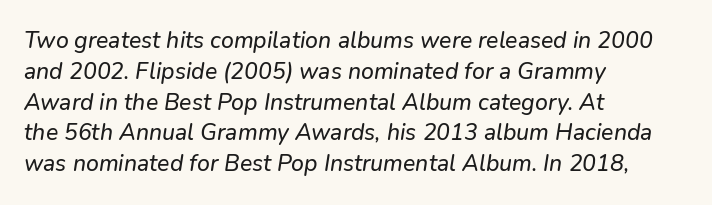
The image shows 23 px text type; set left-aligned, normal line spacing (1.34x), normal letter spacing, not underlined.
